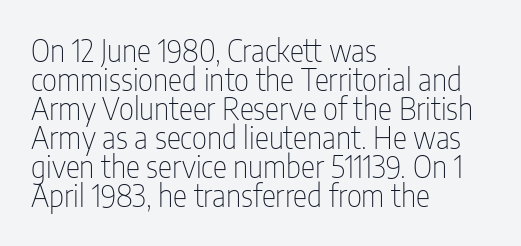
Q: Is the text bold? A: No.
Q: Is the text italic (slanted)? A: No, it is upright.
Q: Is the typeface a serif or a sans-serif typeface? A: Sans-serif.
Q: Is the text underlined? A: No.
Q: How is the paragraph aligned? A: Left-aligned.
Q: Is the spacing between letters normal or unusually wide? A: Normal.
Q: Is the spacing between lines tight, normal or loose? A: Tight.
Q: Width (condensed, normal, or wide)? A: Condensed.
Q: Stroke contrast? A: Low.
Q: x-height? A: Medium.
Q: Monospaced? A: No.
